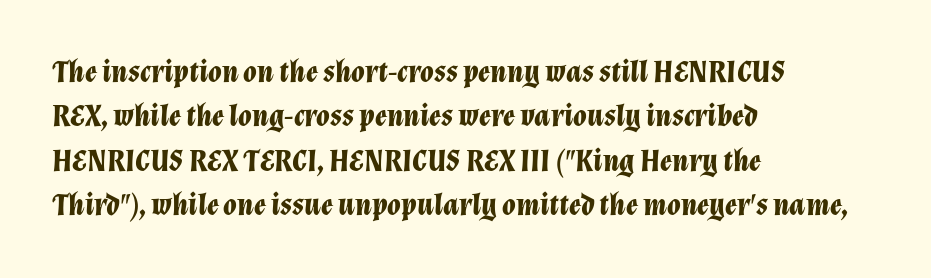
Q: Is the text bold? A: Yes.
Q: Is the text italic (slanted)? A: Yes, it leans right by about 12 degrees.
Q: Is the text underlined? A: No.
Q: How is the paragraph aligned? A: Left-aligned.
Q: Is the spacing between letters normal or unusually wide? A: Normal.
Q: Is the spacing between lines tight, normal or loose? A: Normal.
Q: Width (condensed, normal, or wide)? A: Normal.
Q: Stroke contrast? A: Low.
Q: x-height? A: Medium.
Q: Monospaced? A: No.
